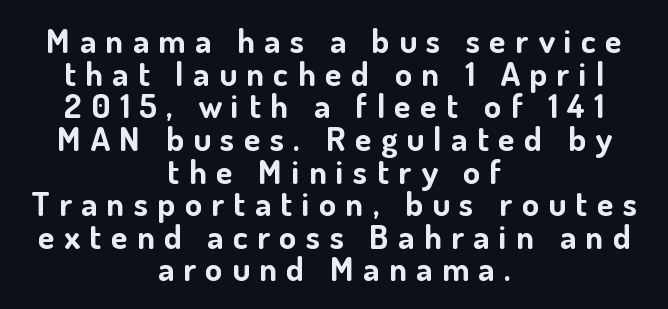
The image shows 34 px bold sans-serif type, upright; set centered, tight line spacing (0.96x), unusually wide letter spacing (+0.28 em), not underlined; low stroke contrast and a small x-height.
